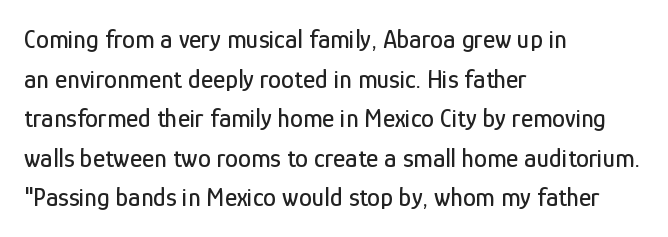
Interline gaps are of average width in this sample. The type sits square on the baseline with zero lean. Just letters on the line, the space beneath them empty. Students, note that the glyphs here touch the page at normal intervals. The rendering anchors every line to the left-hand side.
